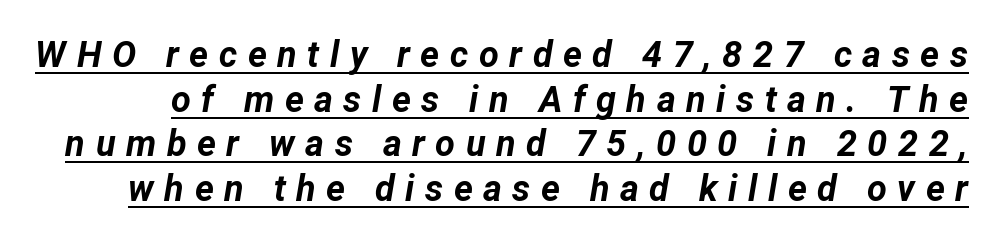
The image shows 36 px bold type, italic (leaning right); set line spacing 1.24x, unusually wide letter spacing (+0.29 em), underlined; low stroke contrast and a medium x-height.
